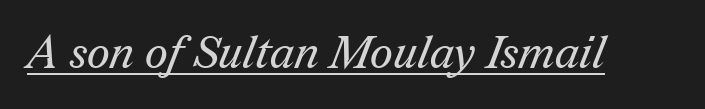
Stroke thickness stays within the range of a standard reading face or lighter. Like a heading marked for emphasis, these lines bear an underscore. In terms of letterform style, serifs are clearly present. Note the varied advance widths — an 'i' is clearly narrower than an 'm'. Tracking here is standard; glyphs follow each other at the usual distance.
